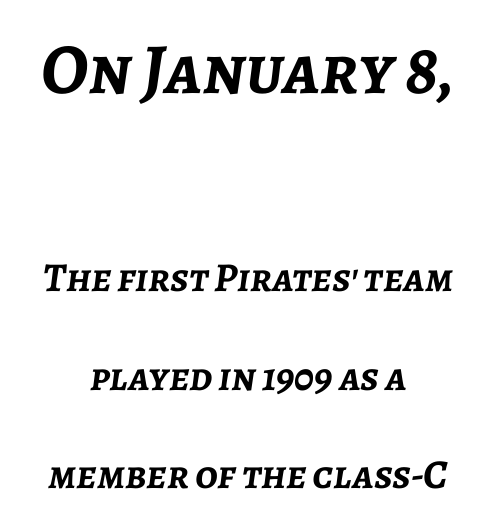
Q: Is the text bold? A: Yes.
Q: Is the text italic (slanted)? A: Yes, it leans right by about 7 degrees.
Q: Is the text underlined? A: No.
Q: How is the paragraph aligned? A: Centered.
Q: Is the spacing between letters normal or unusually wide? A: Normal.
Q: Is the spacing between lines tight, normal or loose? A: Loose.
Q: Which block of text is set in a larger size, the first (top) or the second (bottom)? A: The first (top) one.
Q: Width (condensed, normal, or wide)? A: Normal.
Q: Stroke contrast? A: Low.
Q: x-height? A: Medium.
Q: Monospaced? A: No.
